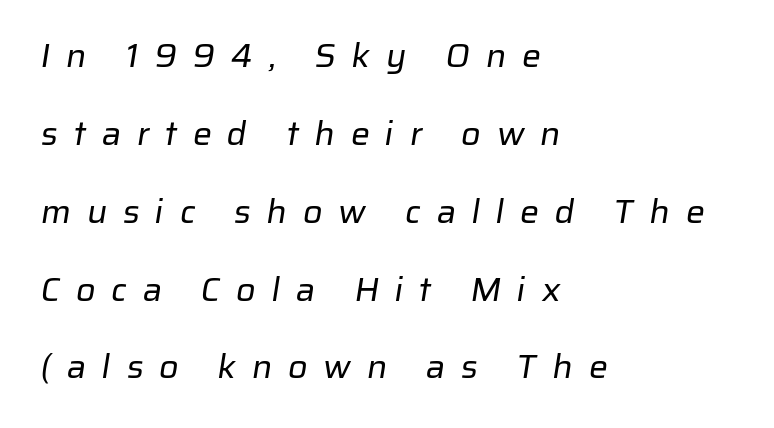
Q: Is the text bold? A: No.
Q: Is the typeface a serif or a sans-serif typeface? A: Sans-serif.
Q: Is the text underlined? A: No.
Q: How is the paragraph aligned? A: Left-aligned.
Q: Is the spacing between letters normal or unusually wide? A: Unusually wide.
Q: Is the spacing between lines tight, normal or loose? A: Loose.
Q: Width (condensed, normal, or wide)? A: Normal.
Q: Stroke contrast? A: Low.
Q: x-height? A: Medium.
Q: Monospaced? A: No.
